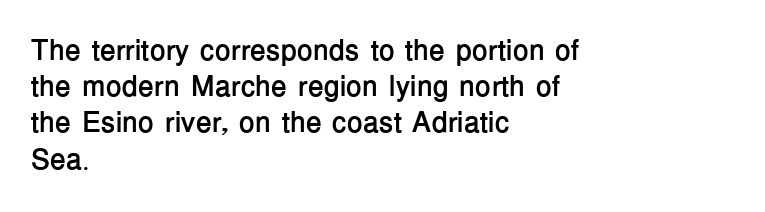
Q: Is the text bold? A: Yes.
Q: Is the text italic (slanted)? A: No, it is upright.
Q: Is the typeface a serif or a sans-serif typeface? A: Sans-serif.
Q: Is the text underlined? A: No.
Q: How is the paragraph aligned? A: Left-aligned.
Q: Is the spacing between letters normal or unusually wide? A: Normal.
Q: Is the spacing between lines tight, normal or loose? A: Normal.
Q: Width (condensed, normal, or wide)? A: Normal.
Q: Stroke contrast? A: Low.
Q: x-height? A: Medium.
Q: Monospaced? A: No.
